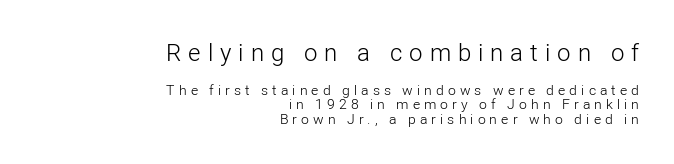
The initial chunk of copy outweighs the following chunk in type size. In terms of leading, this rendering errs on the cramped side. Between one letter and the next there's a generous, obvious gap. Horizontally, the lines are justified to the trailing edge only. Weight class: somewhere from thin through regular. The string is rendered with underlining switched off.
